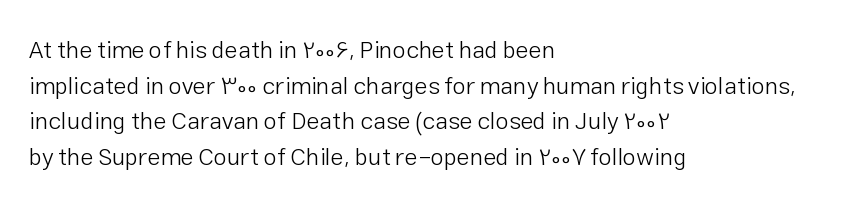
Q: Is the text bold? A: No.
Q: Is the text italic (slanted)? A: No, it is upright.
Q: Is the text underlined? A: No.
Q: How is the paragraph aligned? A: Left-aligned.
Q: Is the spacing between letters normal or unusually wide? A: Normal.
Q: Is the spacing between lines tight, normal or loose? A: Normal.
